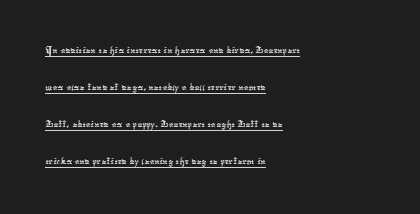
The image shows 24 px text type; set left-aligned, normal line spacing (1.54x), normal letter spacing, underlined.
